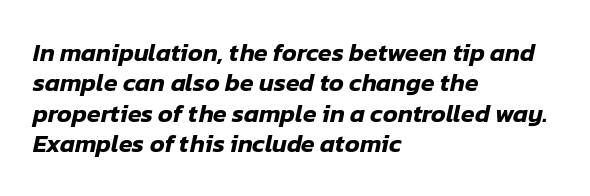
The image shows 25 px text type, italic (leaning right); set left-aligned, line spacing 1.22x, normal letter spacing, not underlined.
